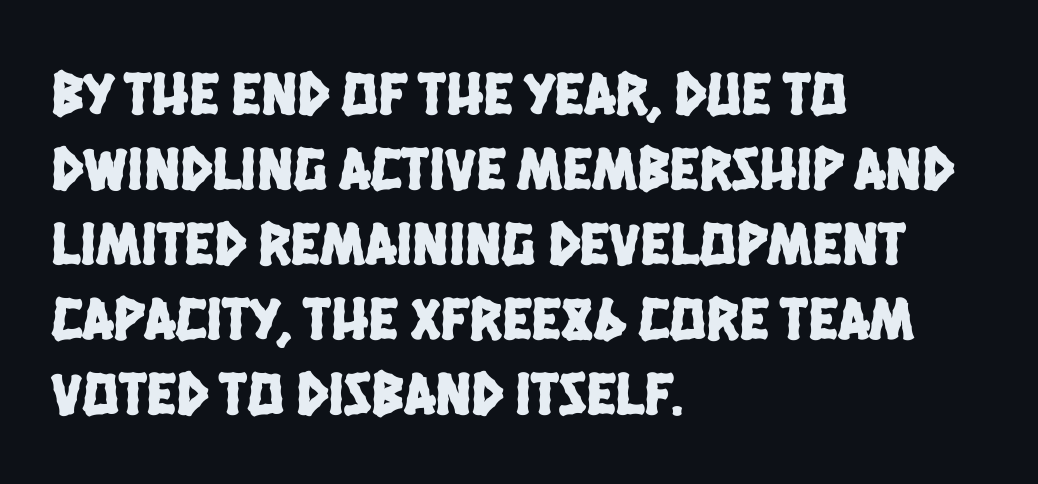
Q: Is the typeface a serif or a sans-serif typeface? A: Sans-serif.
Q: Is the text underlined? A: No.
Q: How is the paragraph aligned? A: Left-aligned.
Q: Is the spacing between letters normal or unusually wide? A: Normal.
Q: Width (condensed, normal, or wide)? A: Condensed.
Q: Stroke contrast? A: Low.
Q: x-height? A: Large.
Q: Monospaced? A: No.
